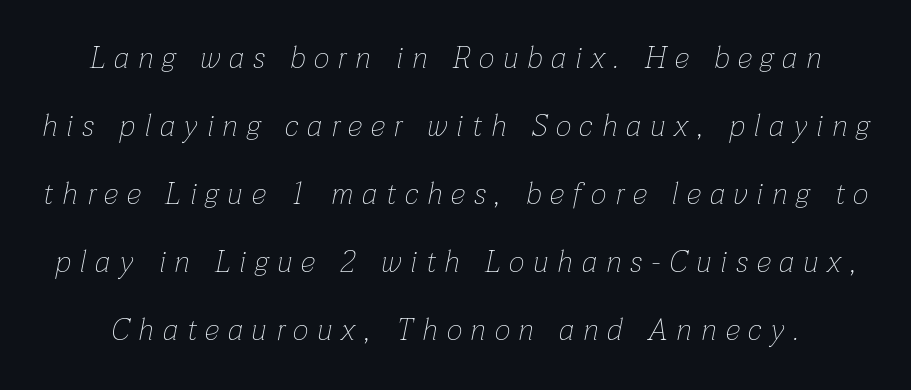
{"italic": "yes", "lean": "right", "slant_degrees": 12, "bold": "no", "weight": "thin", "width": "normal", "stroke_contrast": "low", "x_height": "medium", "monospaced": "no", "underline": "no", "line_spacing": "loose", "line_spacing_ratio": 2.27, "letter_spacing": "wide", "letter_spacing_em": 0.3, "glyph_px": 30}
